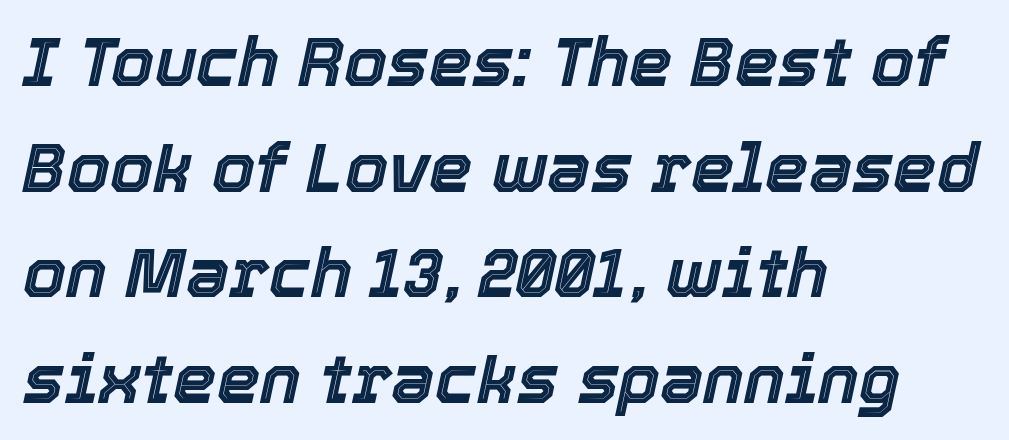
Q: Is the text italic (slanted)? A: Yes, it leans right by about 12 degrees.
Q: Is the text underlined? A: No.
Q: How is the paragraph aligned? A: Left-aligned.
Q: Is the spacing between letters normal or unusually wide? A: Normal.
Q: Is the spacing between lines tight, normal or loose? A: Normal.
Q: Width (condensed, normal, or wide)? A: Normal.
Q: x-height? A: Medium.
Q: Monospaced? A: No.
